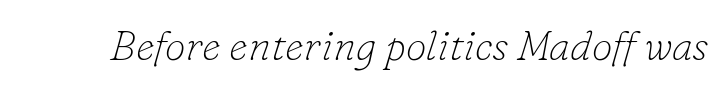
{"serif": "yes", "italic": "yes", "lean": "right", "slant_degrees": 16, "bold": "no", "weight": "thin", "width": "normal", "stroke_contrast": "low", "x_height": "small", "monospaced": "no", "underline": "no", "letter_spacing": "normal", "letter_spacing_em": 0.0, "glyph_px": 42}
